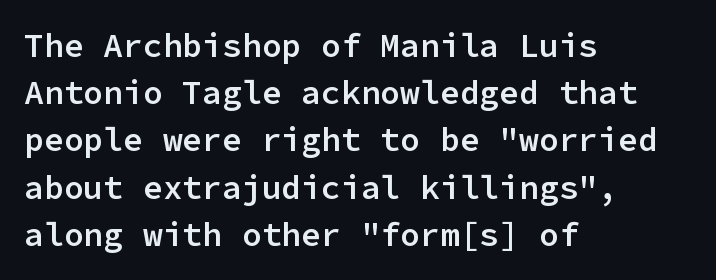
Firm but not heavy-handed strokes: this text is semibold. Any mark beneath the type? The region is blank. Observe the ordinary spacing: letters are neighbours, not strangers. The text was rendered using a sans face with plain stroke endings.
